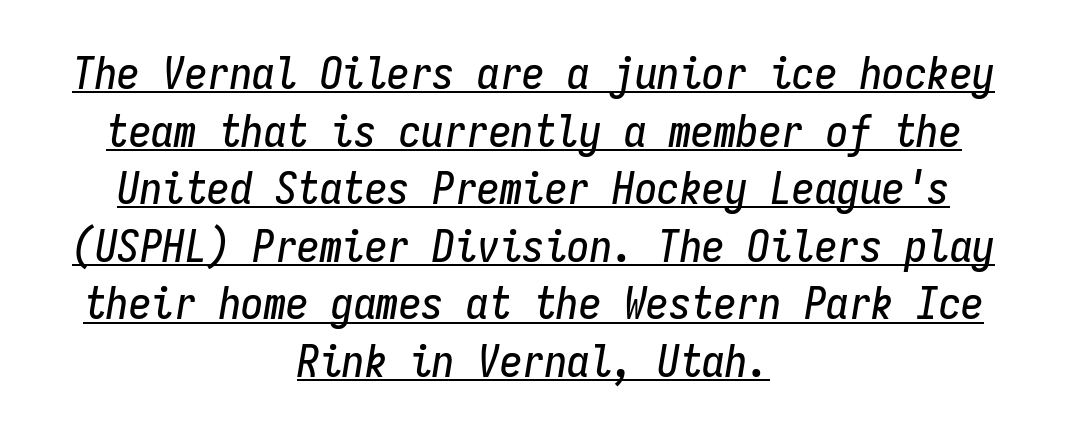
{"italic": "yes", "lean": "right", "slant_degrees": 9, "width": "condensed", "stroke_contrast": "low", "x_height": "medium", "monospaced": "yes", "underline": "yes", "align": "center", "line_spacing": "normal", "line_spacing_ratio": 1.28, "letter_spacing": "normal", "letter_spacing_em": 0.0, "glyph_px": 45}
